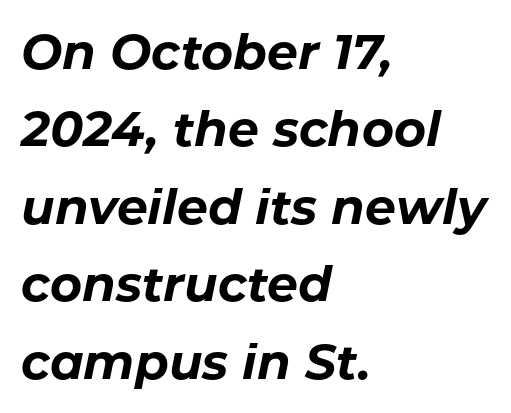
The rendering keeps characters at their native spacing. In terms of posture, this sample is oblique. Regular leading. The glyphs have the mass of a bold cut. Looks like regular typesetting: each glyph gets only the width it needs. Notice how the passage keeps a crisp vertical edge on the left only.
